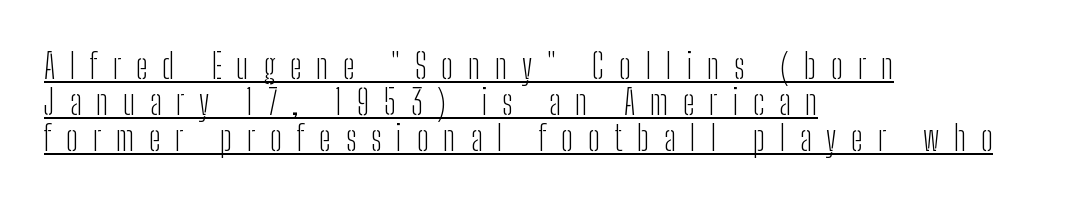
The image shows 35 px light, condensed sans-serif type, upright; set left-aligned, tight line spacing (1.03x), unusually wide letter spacing (+0.42 em), underlined; low stroke contrast and a medium x-height.
